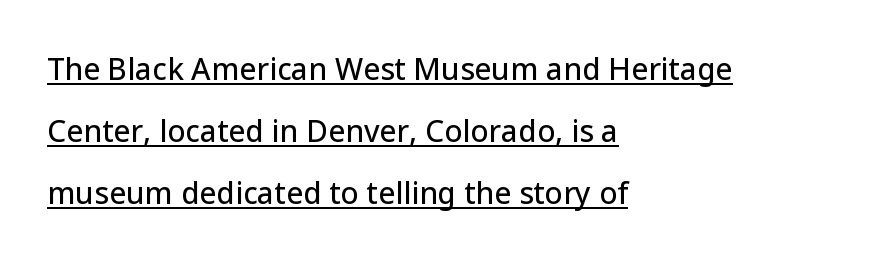
{"serif": "no", "italic": "no", "width": "normal", "stroke_contrast": "low", "x_height": "medium", "monospaced": "no", "underline": "yes", "align": "left", "line_spacing": "loose", "line_spacing_ratio": 2.06, "letter_spacing": "normal", "letter_spacing_em": 0.0, "glyph_px": 30}
